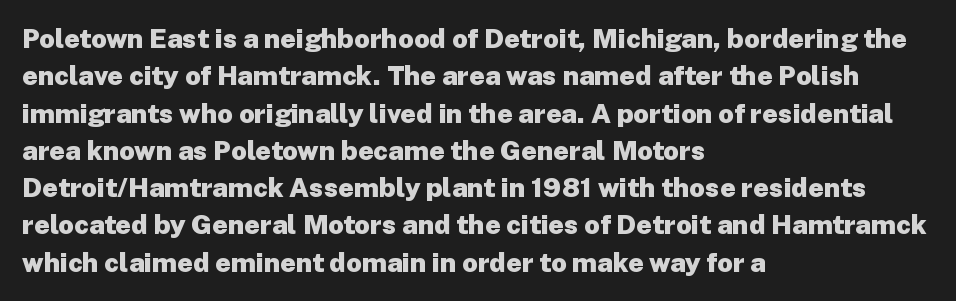
Q: Is the text bold? A: Yes.
Q: Is the text italic (slanted)? A: No, it is upright.
Q: Is the text underlined? A: No.
Q: How is the paragraph aligned? A: Left-aligned.
Q: Is the spacing between letters normal or unusually wide? A: Normal.
Q: Is the spacing between lines tight, normal or loose? A: Normal.
